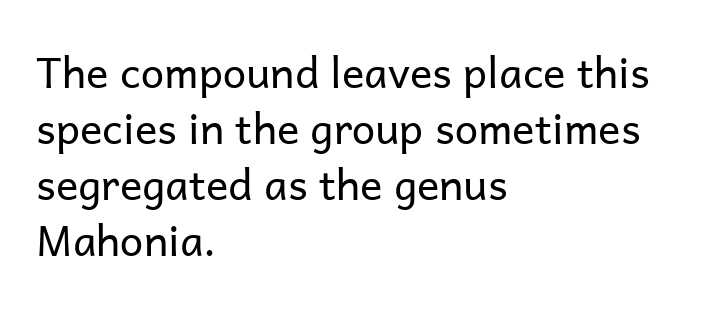
Q: Is the text bold? A: No.
Q: Is the text italic (slanted)? A: No, it is upright.
Q: Is the typeface a serif or a sans-serif typeface? A: Sans-serif.
Q: Is the text underlined? A: No.
Q: How is the paragraph aligned? A: Left-aligned.
Q: Is the spacing between letters normal or unusually wide? A: Normal.
Q: Is the spacing between lines tight, normal or loose? A: Normal.
Q: Width (condensed, normal, or wide)? A: Normal.
Q: Stroke contrast? A: Low.
Q: x-height? A: Medium.
Q: Monospaced? A: No.
